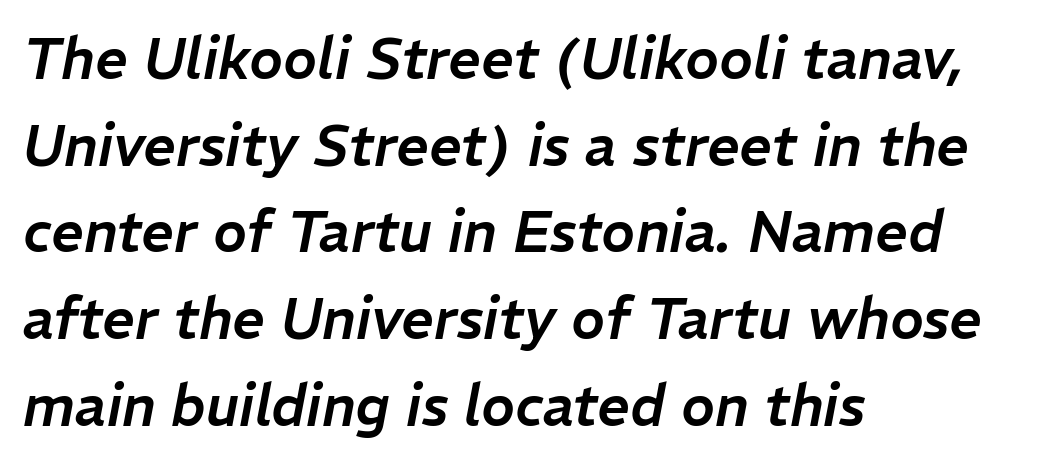
{"italic": "yes", "lean": "right", "slant_degrees": 11, "width": "normal", "stroke_contrast": "low", "x_height": "medium", "monospaced": "no", "underline": "no", "align": "left", "line_spacing": "normal", "line_spacing_ratio": 1.52, "letter_spacing": "normal", "letter_spacing_em": 0.0, "glyph_px": 57}
